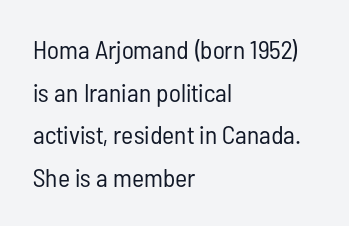
Does the copy run flush right? No — it runs flush left. A roman cut, with each character standing at attention. The horizontal fit of the characters is conventional and even. No extra ink here — the face is not bold. Descender tails drop into unmarked territory.
